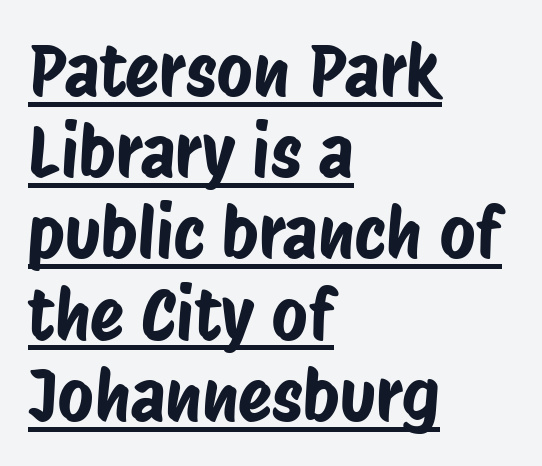
The image shows 70 px condensed sans-serif type; set left-aligned, line spacing 1.16x, normal letter spacing, underlined; low stroke contrast and a large x-height.
